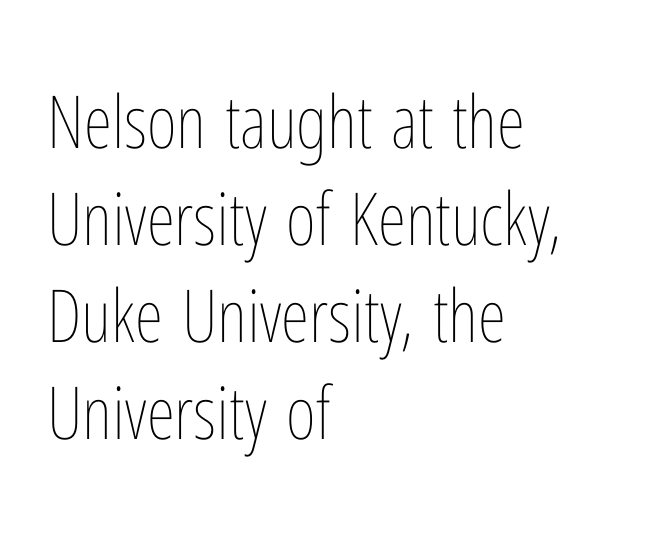
Q: Is the text bold? A: No.
Q: Is the text italic (slanted)? A: No, it is upright.
Q: Is the text underlined? A: No.
Q: How is the paragraph aligned? A: Left-aligned.
Q: Is the spacing between letters normal or unusually wide? A: Normal.
Q: Is the spacing between lines tight, normal or loose? A: Normal.
Q: Width (condensed, normal, or wide)? A: Condensed.
Q: Stroke contrast? A: Low.
Q: x-height? A: Medium.
Q: Monospaced? A: No.
